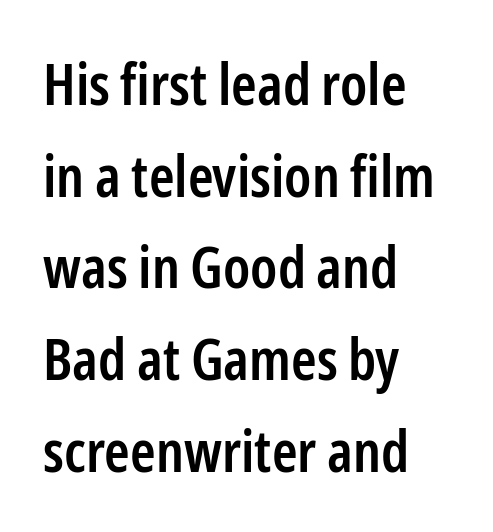
Q: Is the text bold? A: Semi-bold.
Q: Is the text italic (slanted)? A: No, it is upright.
Q: Is the typeface a serif or a sans-serif typeface? A: Sans-serif.
Q: Is the text underlined? A: No.
Q: How is the paragraph aligned? A: Left-aligned.
Q: Is the spacing between letters normal or unusually wide? A: Normal.
Q: Is the spacing between lines tight, normal or loose? A: Normal.
Q: Width (condensed, normal, or wide)? A: Condensed.
Q: Stroke contrast? A: Low.
Q: x-height? A: Medium.
Q: Monospaced? A: No.
